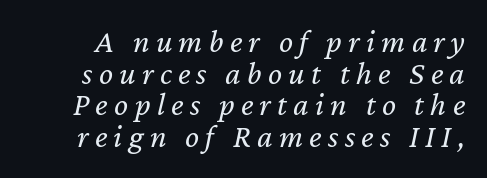
Descender tails drop into unmarked territory. When letters slant like this, we call the style italic. Note the varied advance widths — an 'i' is clearly narrower than an 'm'. The typeface has the unassuming heft of standard copy or less. The passage shown stacks its lines with hardly any gap.
